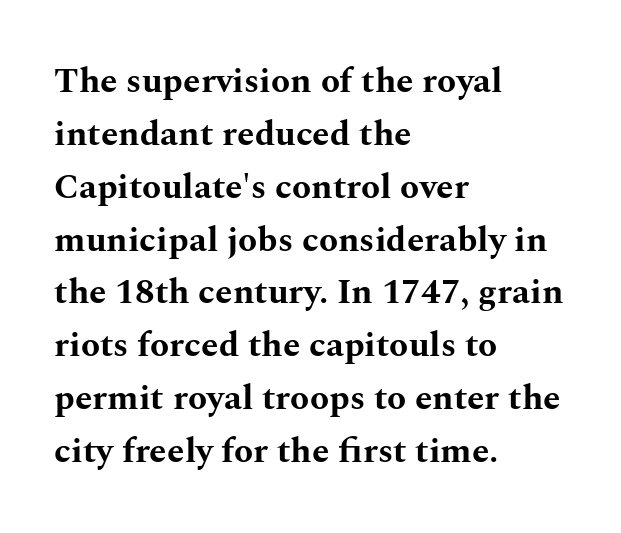
Q: Is the text bold? A: Yes.
Q: Is the text italic (slanted)? A: No, it is upright.
Q: Is the typeface a serif or a sans-serif typeface? A: Serif.
Q: Is the text underlined? A: No.
Q: How is the paragraph aligned? A: Left-aligned.
Q: Is the spacing between letters normal or unusually wide? A: Normal.
Q: Is the spacing between lines tight, normal or loose? A: Normal.
Q: Width (condensed, normal, or wide)? A: Wide.
Q: Stroke contrast? A: Medium.
Q: x-height? A: Medium.
Q: Monospaced? A: No.
